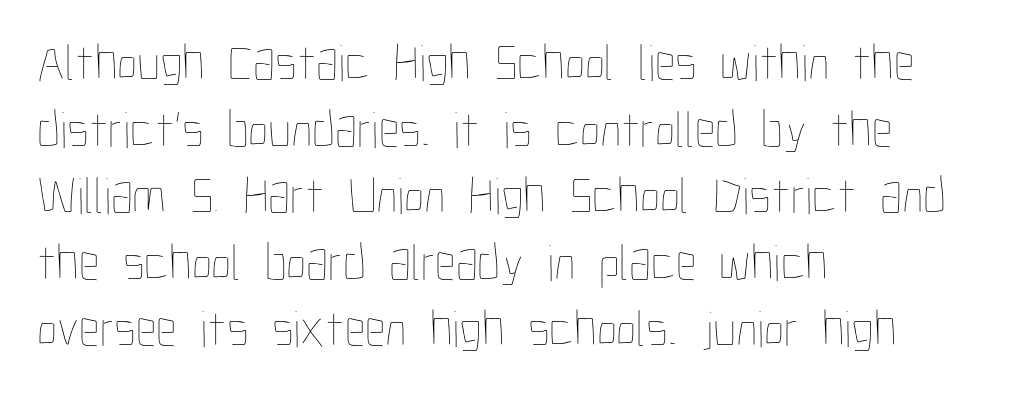
Q: Is the text bold? A: No.
Q: Is the text italic (slanted)? A: No, it is upright.
Q: Is the text underlined? A: No.
Q: How is the paragraph aligned? A: Left-aligned.
Q: Is the spacing between letters normal or unusually wide? A: Normal.
Q: Is the spacing between lines tight, normal or loose? A: Normal.
Q: Width (condensed, normal, or wide)? A: Condensed.
Q: Stroke contrast? A: Low.
Q: x-height? A: Medium.
Q: Monospaced? A: No.
